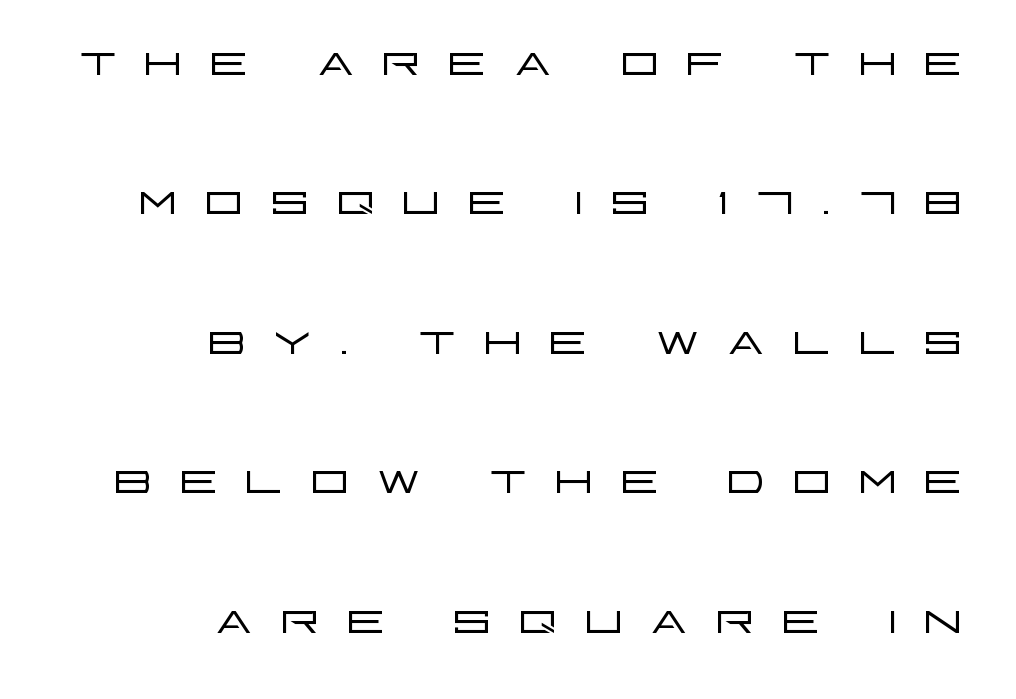
Q: Is the text bold? A: No.
Q: Is the text italic (slanted)? A: No, it is upright.
Q: Is the typeface a serif or a sans-serif typeface? A: Sans-serif.
Q: Is the text underlined? A: No.
Q: How is the paragraph aligned? A: Right-aligned.
Q: Is the spacing between letters normal or unusually wide? A: Unusually wide.
Q: Is the spacing between lines tight, normal or loose? A: Loose.
Q: Width (condensed, normal, or wide)? A: Wide.
Q: Stroke contrast? A: Low.
Q: x-height? A: Large.
Q: Monospaced? A: No.
